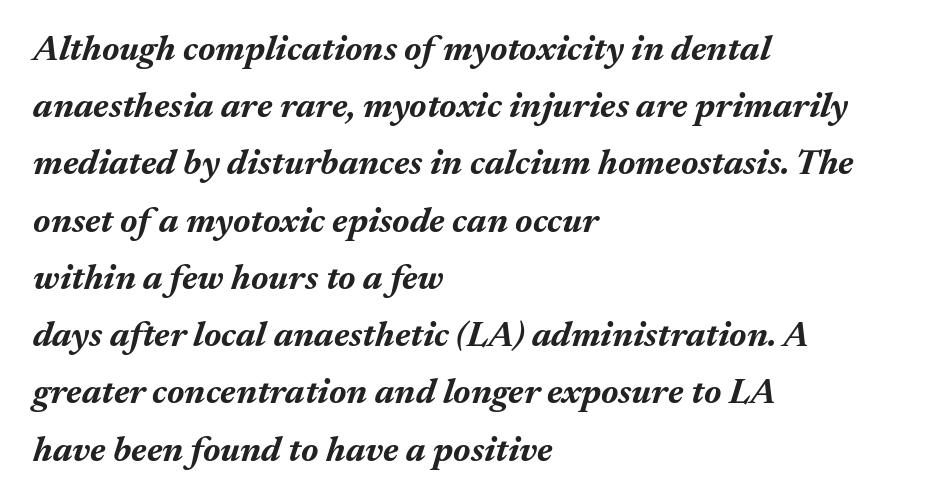
Honestly, the row spacing looks completely unremarkable. The rendering uses natural spacing where letterforms have individual widths. The compositor pushed each line to the left boundary. Letter spacing: default. The strokes are fattened all the way to bold. Bare-footed words on every line.
